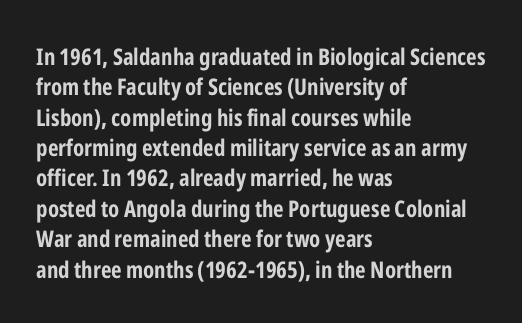
Q: Is the text bold? A: Yes.
Q: Is the text italic (slanted)? A: No, it is upright.
Q: Is the text underlined? A: No.
Q: How is the paragraph aligned? A: Left-aligned.
Q: Is the spacing between letters normal or unusually wide? A: Normal.
Q: Is the spacing between lines tight, normal or loose? A: Normal.
